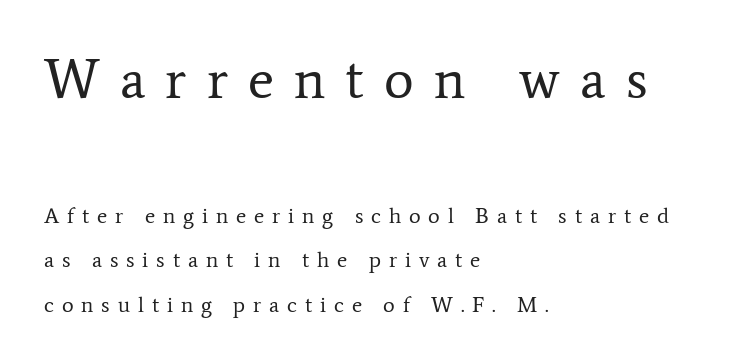
{"serif": "yes", "italic": "no", "bold": "no", "weight": "regular", "width": "normal", "stroke_contrast": "low", "x_height": "medium", "monospaced": "no", "underline": "no", "align": "left", "line_spacing": "loose", "line_spacing_ratio": 2.02, "letter_spacing": "wide", "letter_spacing_em": 0.36, "larger_block": "first", "size_ratio": 2.55, "glyph_px": 56}
